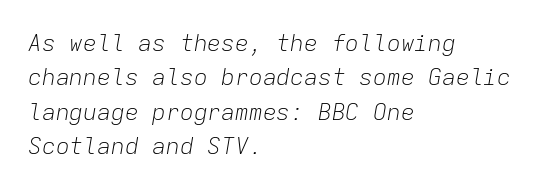
The image shows 23 px text type, italic (leaning right); set left-aligned, normal line spacing (1.5x), normal letter spacing, not underlined.
